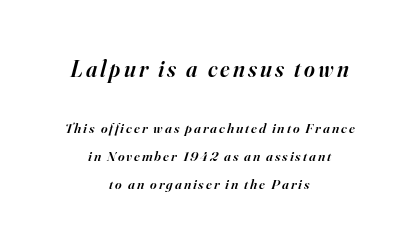
Q: Is the text bold? A: Semi-bold.
Q: Is the text italic (slanted)? A: Yes, it leans right by about 16 degrees.
Q: Is the text underlined? A: No.
Q: How is the paragraph aligned? A: Centered.
Q: Is the spacing between lines tight, normal or loose? A: Loose.
Q: Which block of text is set in a larger size, the first (top) or the second (bottom)? A: The first (top) one.
